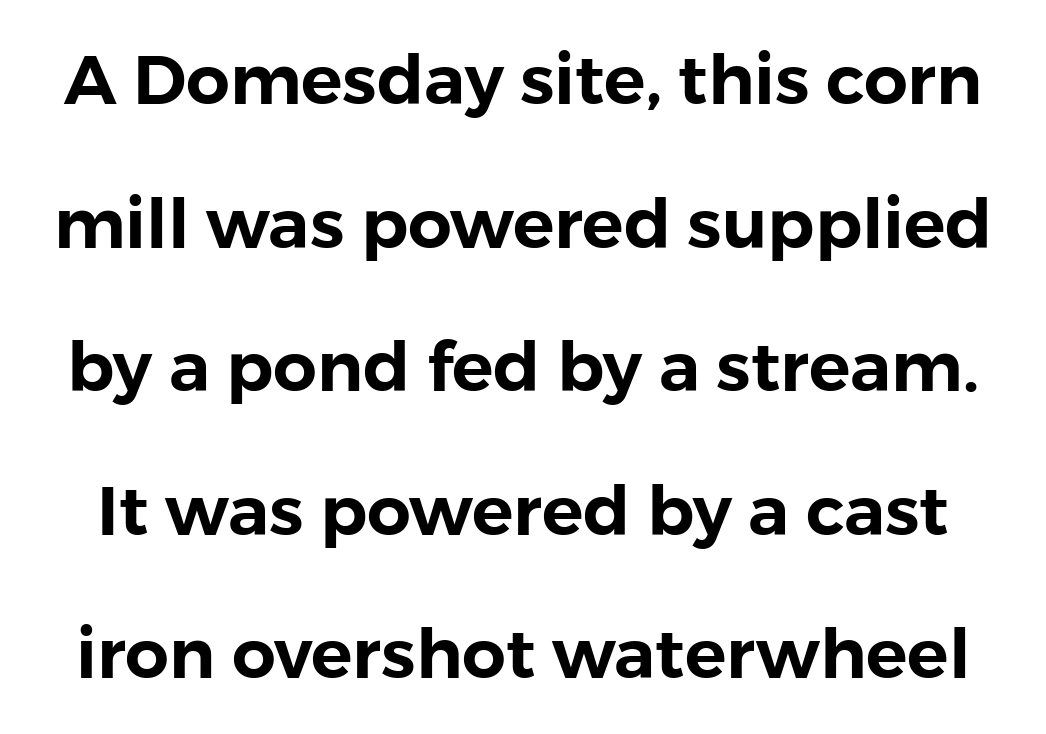
The image shows 69 px sans-serif type, upright; set loose line spacing (2.08x), normal letter spacing, not underlined; low stroke contrast and a medium x-height.
